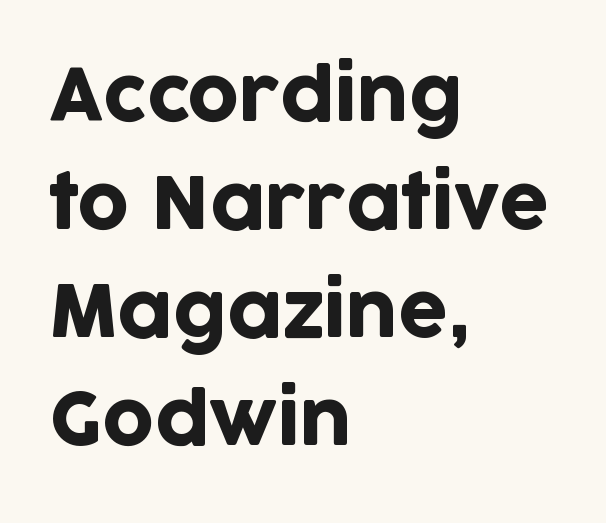
The image shows 71 px sans-serif type, upright; set left-aligned, normal line spacing (1.52x), normal letter spacing, not underlined; low stroke contrast and a large x-height.
